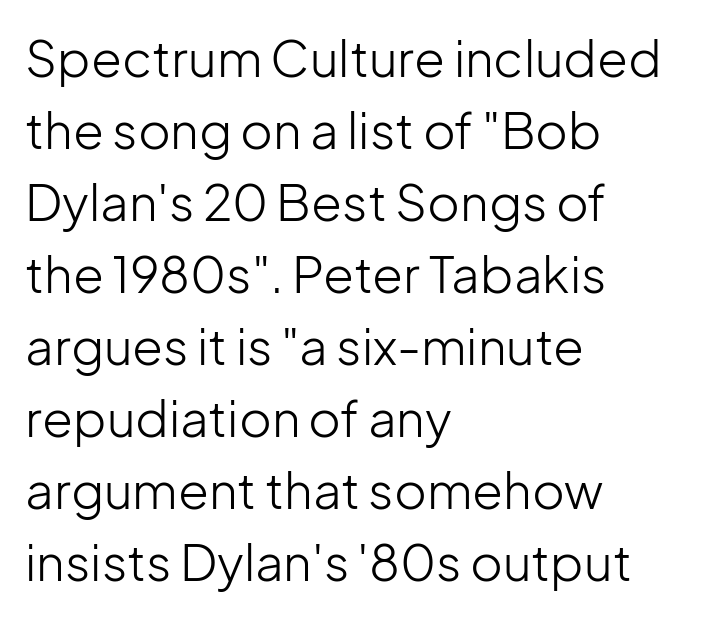
Any mark beneath the type? The region is blank. Heft: none added — not bold. No feet cap the strokes, marking this as sans-serif type. Does the leading feel generous? No, just average. The compositor pushed each line to the left boundary. You could call the tracking neutral — neither tight nor loose.
